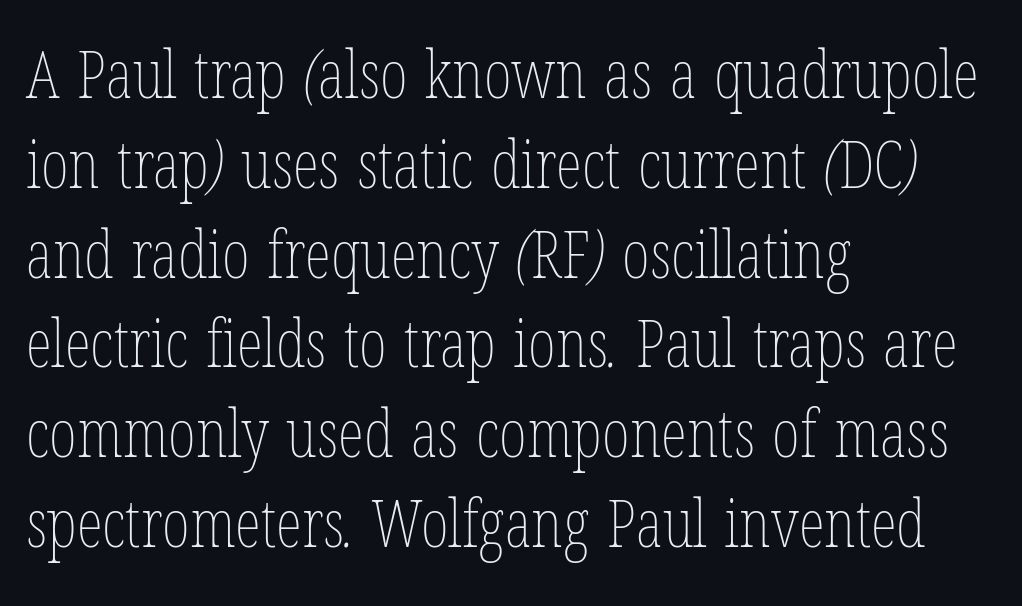
This reads as an unemphasized weight, regular at the heaviest. Reading down the column, the eye jumps a familiar distance to each next line. These lines keep a tight, regular rhythm from letter to letter. The space directly below the letters is spotless. Think of a printed novel: that variable character pitch is what you see here. Line beginnings align vertically; line endings do not.
